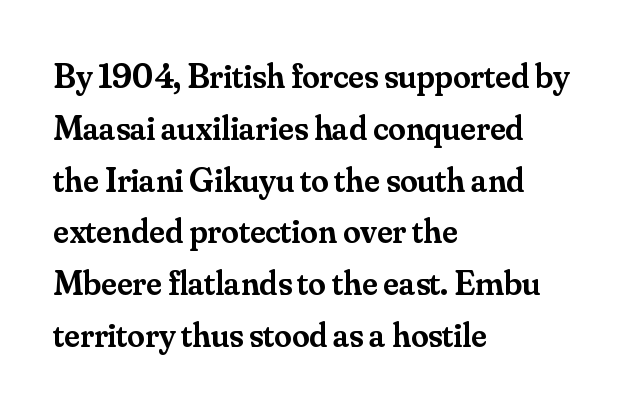
A somewhat darkened texture: the type is semibold rather than bold. The lines are quadded left. Each new line begins a customary step beneath the previous one. Between one letter and the next there's only the usual sliver of space.
